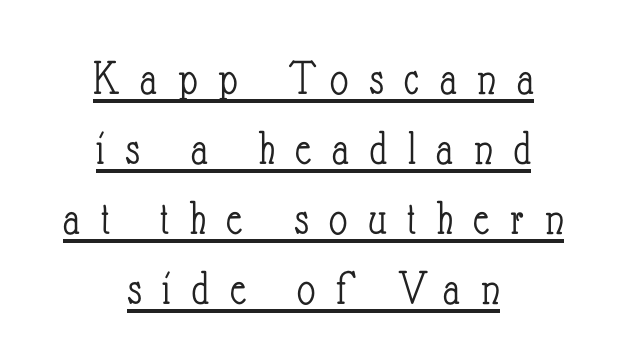
Layout note: lines centered. In designer terms, the underline attribute is active on this setting. Here the glyphs are tracked loosely, breaking word shapes into spaced letters. The face looks like a standard text weight, possibly lighter. Think of a printed novel: that variable character pitch is what you see here.
